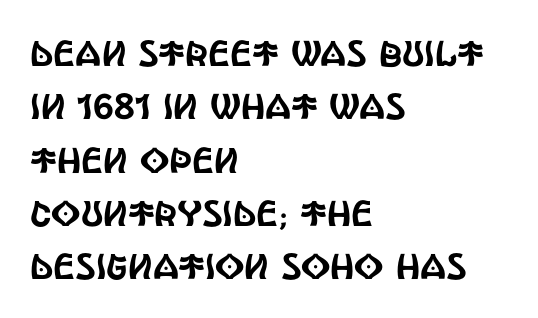
{"serif": "no", "italic": "no", "width": "condensed", "x_height": "large", "monospaced": "no", "underline": "no", "align": "left", "line_spacing": "normal", "line_spacing_ratio": 1.48, "letter_spacing": "normal", "letter_spacing_em": 0.0, "glyph_px": 36}
